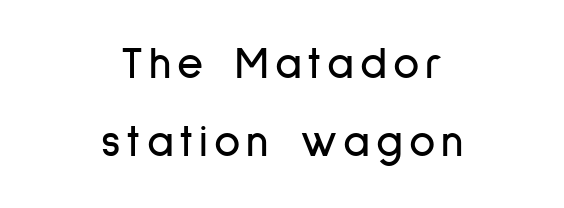
Underline: absent. Is this a fixed-width face? No — the glyphs have proportional, varying widths. The whitespace from short lines is split evenly between both sides. This sample uses a sans-serif face. Does the lettering tilt? It doesn't — this is upright.
